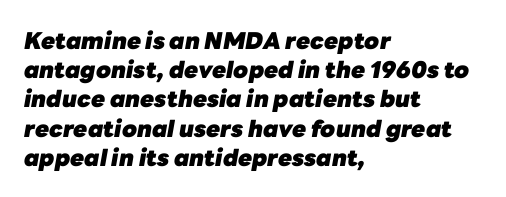
An italicized treatment has been applied to the whole sample. The letters are bold, with thick, heavy strokes. The foot of each line stays bare and open. Interline gaps are of average width in this sample. Here the glyphs are tracked normally, forming tight word shapes.
